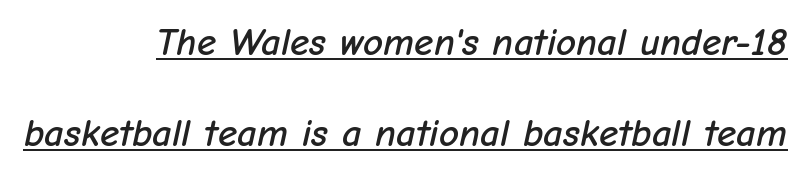
Q: Is the text italic (slanted)? A: Yes, it leans right by about 12 degrees.
Q: Is the text underlined? A: Yes.
Q: How is the paragraph aligned? A: Right-aligned.
Q: Is the spacing between letters normal or unusually wide? A: Normal.
Q: Is the spacing between lines tight, normal or loose? A: Loose.
Q: Width (condensed, normal, or wide)? A: Normal.
Q: Stroke contrast? A: Low.
Q: x-height? A: Medium.
Q: Monospaced? A: No.
